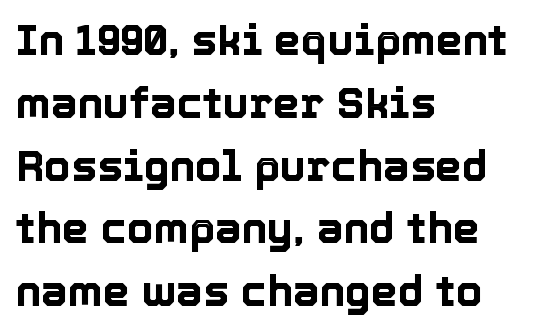
{"italic": "no", "width": "normal", "x_height": "medium", "monospaced": "no", "underline": "no", "align": "left", "line_spacing": "normal", "line_spacing_ratio": 1.46, "letter_spacing": "normal", "letter_spacing_em": 0.0, "glyph_px": 43}
